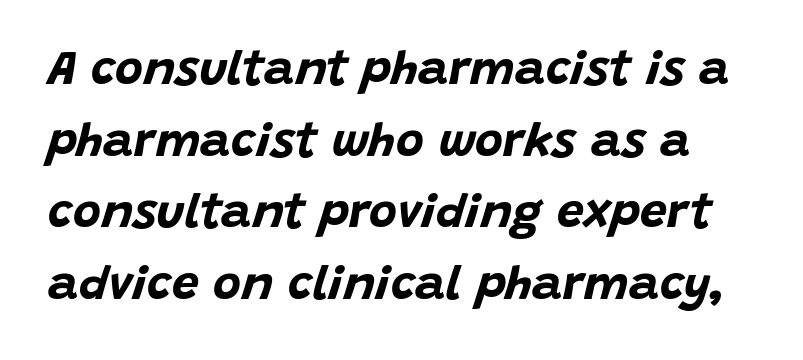
Q: Is the text bold? A: Yes.
Q: Is the text italic (slanted)? A: Yes, it leans right by about 15 degrees.
Q: Is the text underlined? A: No.
Q: Is the spacing between letters normal or unusually wide? A: Normal.
Q: Is the spacing between lines tight, normal or loose? A: Normal.
Q: Width (condensed, normal, or wide)? A: Normal.
Q: Stroke contrast? A: Low.
Q: x-height? A: Large.
Q: Monospaced? A: No.
